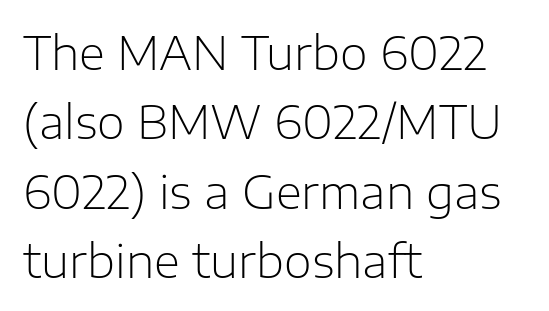
Q: Is the text bold? A: No.
Q: Is the text italic (slanted)? A: No, it is upright.
Q: Is the typeface a serif or a sans-serif typeface? A: Sans-serif.
Q: Is the text underlined? A: No.
Q: How is the paragraph aligned? A: Left-aligned.
Q: Is the spacing between letters normal or unusually wide? A: Normal.
Q: Is the spacing between lines tight, normal or loose? A: Normal.
Q: Width (condensed, normal, or wide)? A: Normal.
Q: Stroke contrast? A: Low.
Q: x-height? A: Medium.
Q: Monospaced? A: No.
